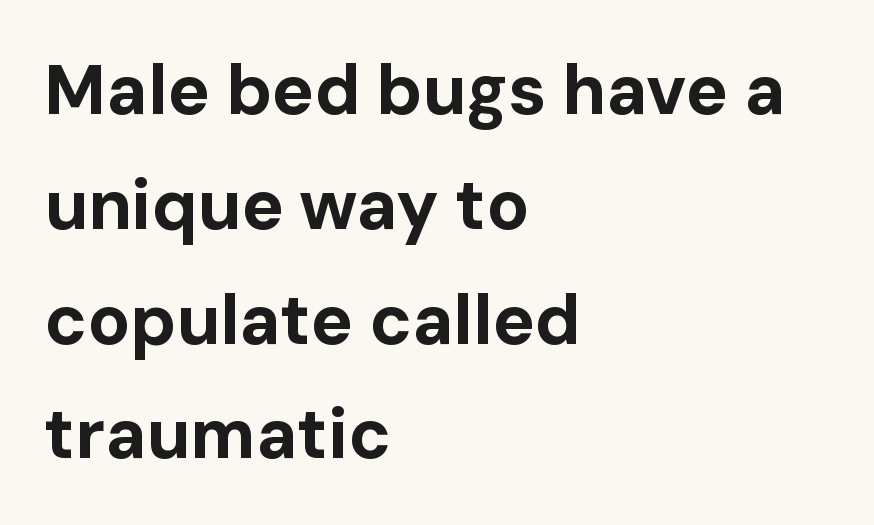
{"serif": "no", "italic": "no", "bold": "yes", "weight": "bold", "width": "normal", "stroke_contrast": "low", "x_height": "medium", "monospaced": "no", "underline": "no", "align": "left", "line_spacing": "normal", "line_spacing_ratio": 1.64, "letter_spacing": "normal", "letter_spacing_em": 0.0, "glyph_px": 70}
